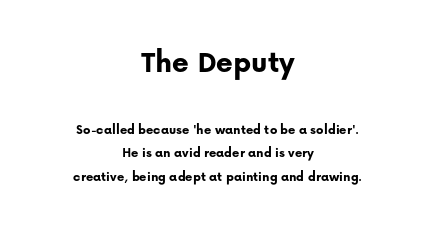
The image shows 32 px bold sans-serif type, upright; set centered, normal line spacing (1.69x), normal letter spacing, not underlined; the first (top) block is 2.29x larger; low stroke contrast and a medium x-height.
